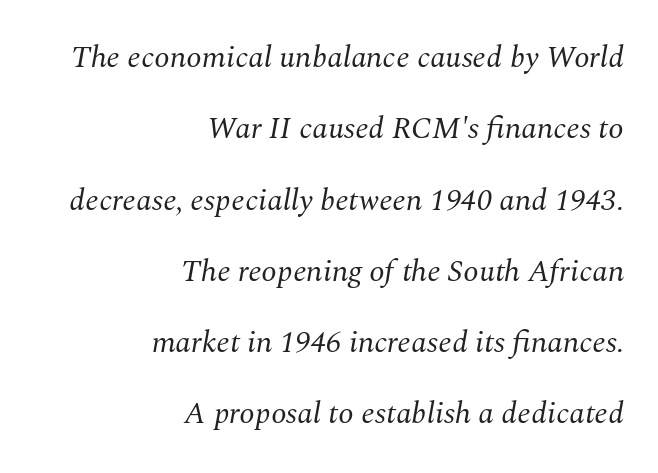
Q: Is the text bold? A: No.
Q: Is the text italic (slanted)? A: Yes, it leans right by about 10 degrees.
Q: Is the typeface a serif or a sans-serif typeface? A: Serif.
Q: Is the text underlined? A: No.
Q: How is the paragraph aligned? A: Right-aligned.
Q: Is the spacing between letters normal or unusually wide? A: Normal.
Q: Is the spacing between lines tight, normal or loose? A: Loose.
Q: Width (condensed, normal, or wide)? A: Normal.
Q: Stroke contrast? A: Medium.
Q: x-height? A: Medium.
Q: Monospaced? A: No.
